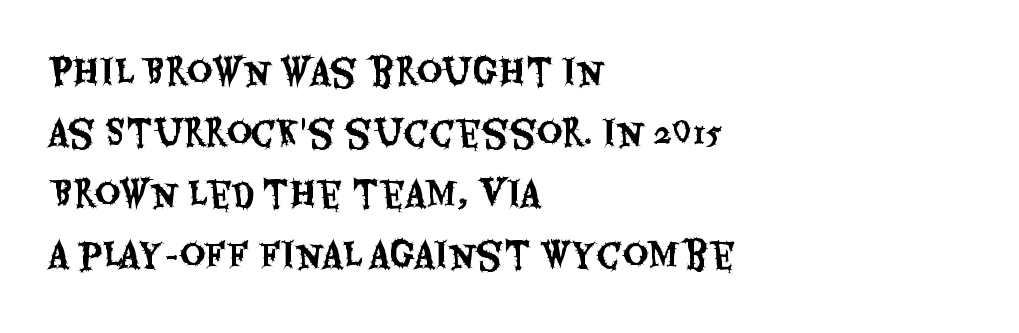
Q: Is the text italic (slanted)? A: No, it is upright.
Q: Is the typeface a serif or a sans-serif typeface? A: Sans-serif.
Q: Is the text underlined? A: No.
Q: How is the paragraph aligned? A: Left-aligned.
Q: Is the spacing between letters normal or unusually wide? A: Normal.
Q: Width (condensed, normal, or wide)? A: Condensed.
Q: Stroke contrast? A: Medium.
Q: x-height? A: Large.
Q: Monospaced? A: No.
